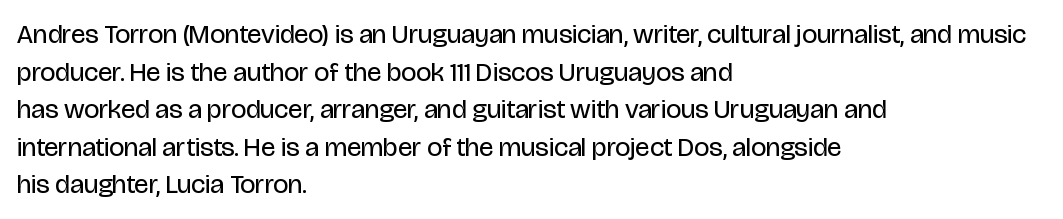
The image shows 27 px text type, upright; set left-aligned, normal line spacing (1.39x), normal letter spacing, not underlined.
